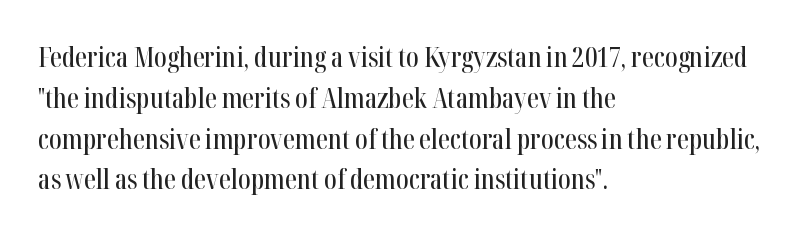
The typography opts for an upright posture over an oblique one. Descenders hang freely into open space. The rag falls on the right side of this text block. No extra tracking has been applied to these lines. Does the leading feel generous? No, just average.
